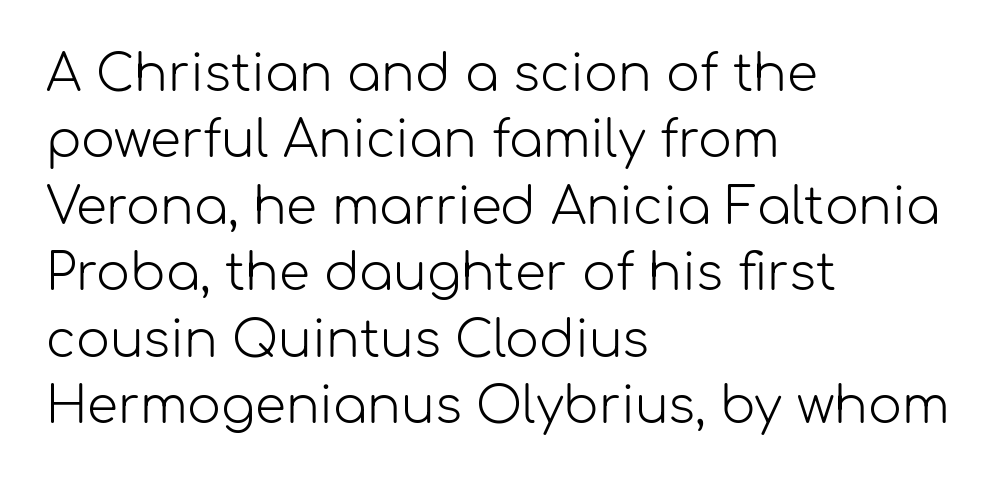
{"serif": "no", "italic": "no", "bold": "no", "weight": "light", "width": "normal", "stroke_contrast": "low", "x_height": "medium", "monospaced": "no", "underline": "no", "align": "left", "line_spacing": "normal", "line_spacing_ratio": 1.33, "letter_spacing": "normal", "letter_spacing_em": 0.0, "glyph_px": 50}
